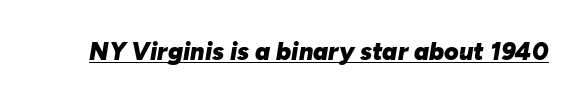
Looking at the ascenders, they clearly lean. Tracking value appears to be zero — textbook default spacing. Glance below the letters and you will spot a drawn line. How heavy is the stroke? Heavy — this is a bold.
